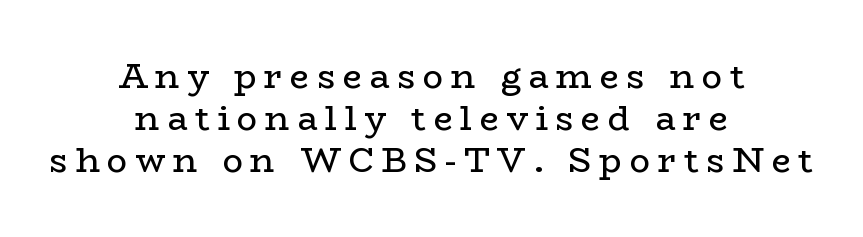
The image shows 34 px regular-weight, wide serif type, upright; set centered, line spacing 1.24x, unusually wide letter spacing (+0.22 em), not underlined; low stroke contrast and a medium x-height.
